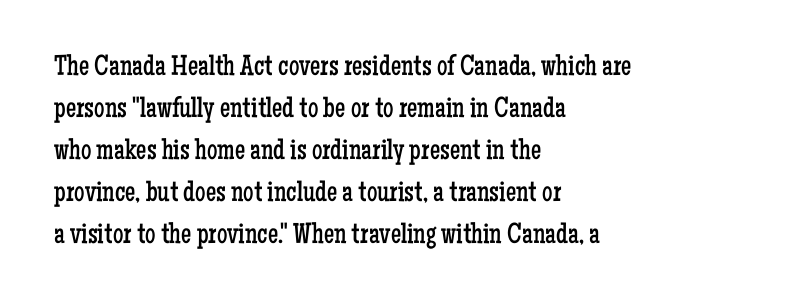
{"serif": "yes", "italic": "no", "bold": "no", "weight": "regular", "width": "condensed", "stroke_contrast": "low", "x_height": "medium", "monospaced": "no", "underline": "no", "align": "left", "line_spacing": "normal", "line_spacing_ratio": 1.45, "letter_spacing": "normal", "letter_spacing_em": 0.0, "glyph_px": 29}
